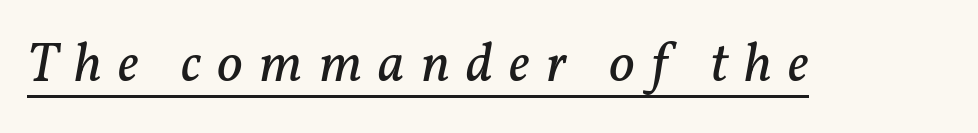
To sum up the face: it has serifs. Note the varied advance widths — an 'i' is clearly narrower than an 'm'. The passage shown leans; its letterforms are oblique. Letters have the restrained weight of plain body copy at most.
